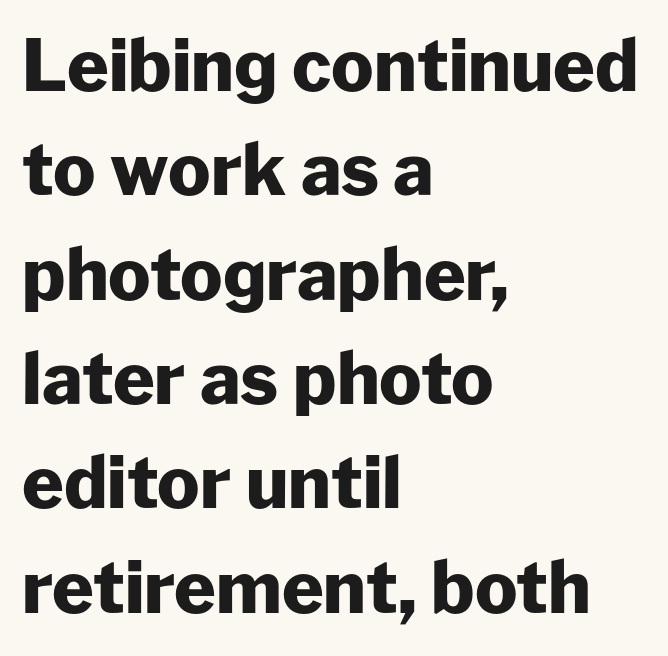
Each line starts at the same left margin while the right side varies. The passage shown has conventional tracking throughout. The letters carry no serifs — their stems end cleanly without finishing strokes. The lettering stays uniformly vertical, giving the passage a roman look. Does the weight exceed regular? Yes, all the way to bold. Is this a fixed-width face? No — the glyphs have proportional, varying widths.
